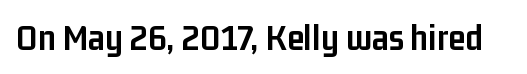
Q: Is the text bold? A: Yes.
Q: Is the text italic (slanted)? A: No, it is upright.
Q: Is the typeface a serif or a sans-serif typeface? A: Sans-serif.
Q: Is the text underlined? A: No.
Q: Is the spacing between letters normal or unusually wide? A: Normal.
Q: Width (condensed, normal, or wide)? A: Condensed.
Q: Stroke contrast? A: Low.
Q: x-height? A: Medium.
Q: Monospaced? A: No.
